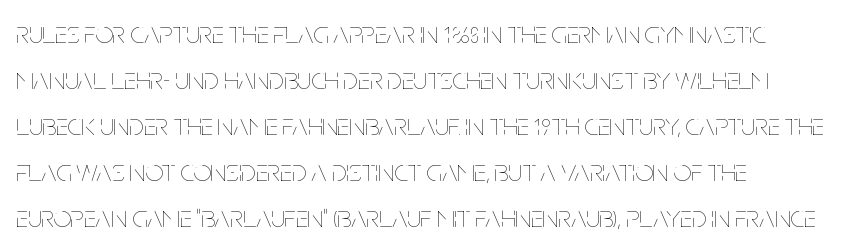
The image shows 31 px thin, condensed type, upright; set left-aligned, normal line spacing (1.48x), normal letter spacing, not underlined; low stroke contrast and a large x-height.
